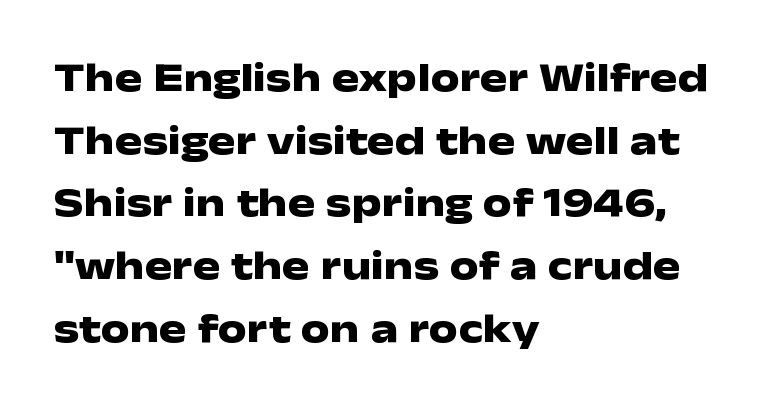
The image shows 41 px heavy, wide sans-serif type, upright; set left-aligned, normal line spacing (1.53x), normal letter spacing, not underlined; low stroke contrast and a medium x-height.
